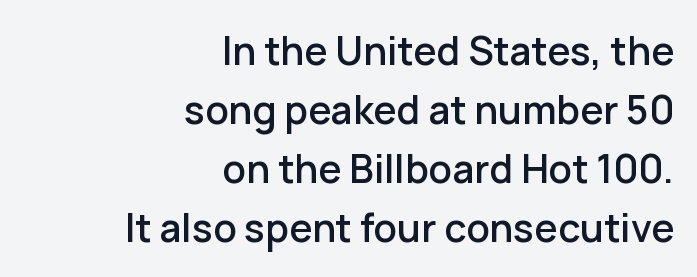
You could not count columns in this text — the font is proportionally spaced. I'd call this a sans setting — the letters go barefoot. Honestly, there is no underline to notice here at all. Is the block centered? No — it sits flush against the right margin. Vertical spacing — default. The specimen reads as upright at a glance.
